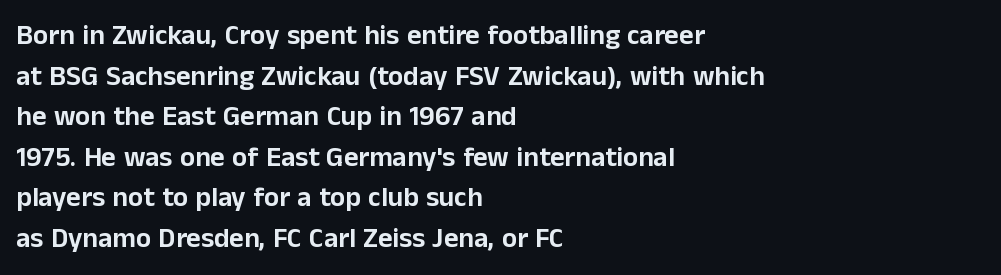
The rendering uses natural spacing where letterforms have individual widths. These lines were composed using upright roman letters. Observe the ordinary spacing: letters are neighbours, not strangers. The block of text has a typical density, with ordinary space between rows. Unlike a traditional serif, this face leaves its strokes unadorned. Honestly, there is no underline to notice here at all.
